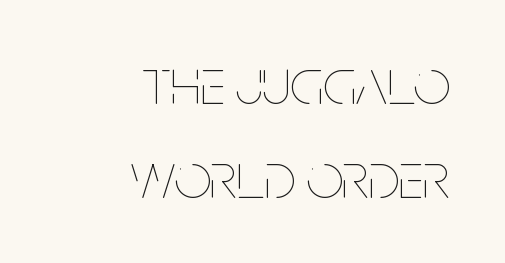
Q: Is the text bold? A: No.
Q: Is the text italic (slanted)? A: No, it is upright.
Q: Is the text underlined? A: No.
Q: How is the paragraph aligned? A: Right-aligned.
Q: Is the spacing between letters normal or unusually wide? A: Normal.
Q: Is the spacing between lines tight, normal or loose? A: Normal.
Q: Width (condensed, normal, or wide)? A: Condensed.
Q: Stroke contrast? A: Low.
Q: x-height? A: Large.
Q: Monospaced? A: No.
